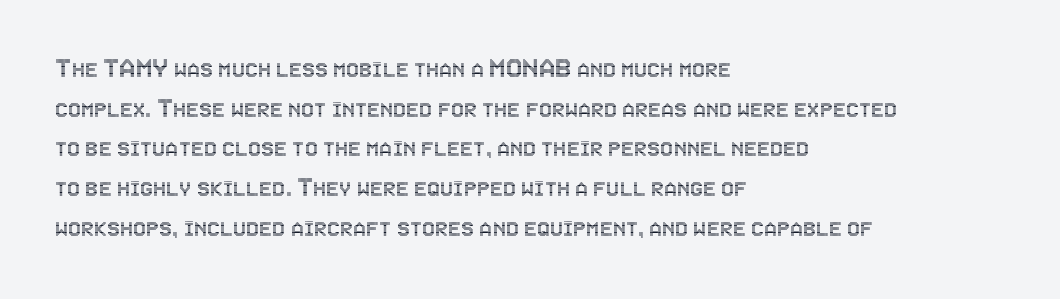
The image shows 29 px condensed type, upright; set left-aligned, normal line spacing (1.37x), normal letter spacing, not underlined; a large x-height.
